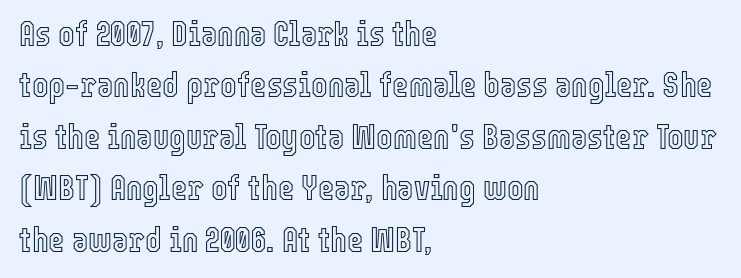
When letters stand straight like this, we call the style roman or upright. Characters follow at the spacing the type designer built in. The passage shown is not underscored anywhere. Horizontally, the lines are justified to the leading edge only. These lines are rendered in a variable-pitch font. The leading is moderate, giving the passage an even texture.
